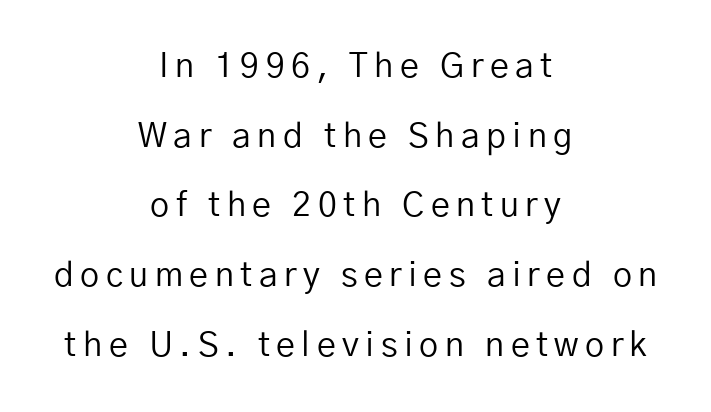
{"serif": "no", "italic": "no", "bold": "no", "weight": "regular", "width": "normal", "stroke_contrast": "low", "x_height": "medium", "monospaced": "no", "underline": "no", "align": "center", "line_spacing": "loose", "line_spacing_ratio": 2.05, "glyph_px": 34}
